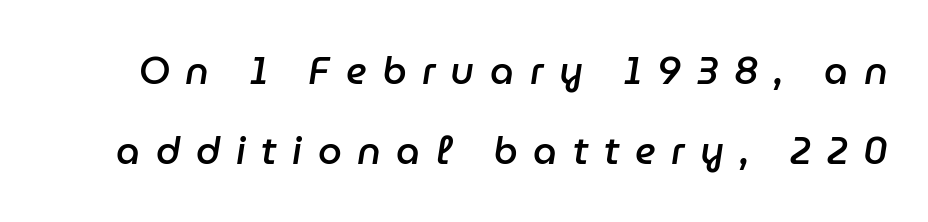
Q: Is the text bold? A: Semi-bold.
Q: Is the text italic (slanted)? A: Yes, it leans right by about 9 degrees.
Q: Is the text underlined? A: No.
Q: Is the spacing between letters normal or unusually wide? A: Unusually wide.
Q: Is the spacing between lines tight, normal or loose? A: Loose.
Q: Width (condensed, normal, or wide)? A: Normal.
Q: Stroke contrast? A: Low.
Q: x-height? A: Medium.
Q: Monospaced? A: No.
